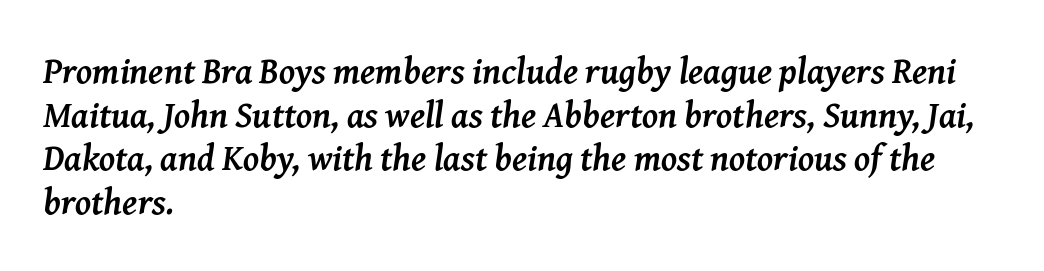
You could call the tracking neutral — neither tight nor loose. Regarding serifs, this sample has them. All the whitespace from short lines collects on the right. Is the type slanted? Yes — the strokes lean at a clear angle.
